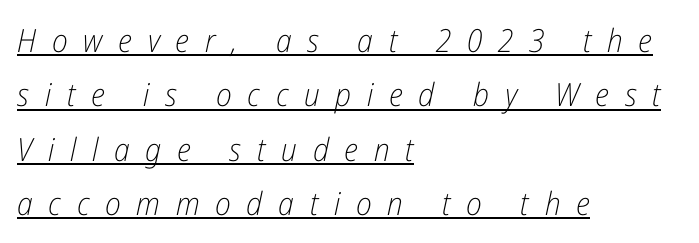
{"italic": "yes", "lean": "right", "slant_degrees": 12, "bold": "no", "weight": "light", "width": "condensed", "stroke_contrast": "low", "x_height": "medium", "monospaced": "no", "underline": "yes", "align": "left", "line_spacing": "normal", "line_spacing_ratio": 1.7, "letter_spacing": "wide", "letter_spacing_em": 0.49, "glyph_px": 32}
